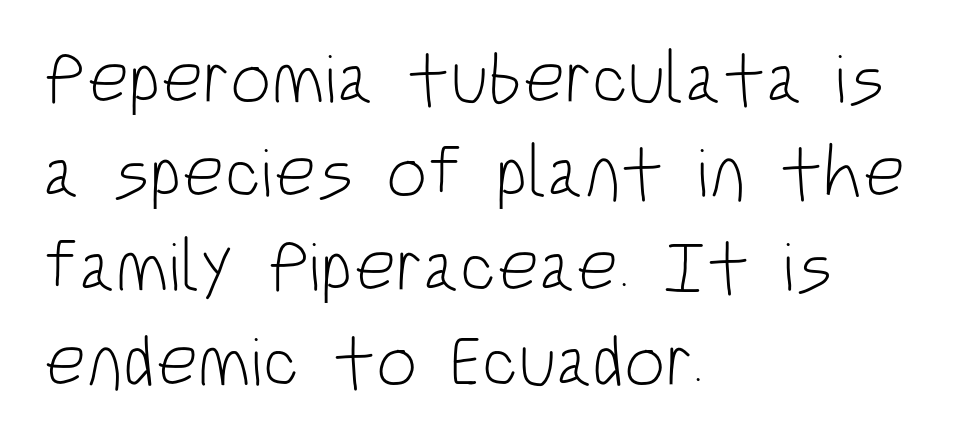
{"serif": "no", "italic": "no", "bold": "no", "weight": "light", "width": "condensed", "stroke_contrast": "low", "x_height": "large", "monospaced": "no", "underline": "no", "align": "left", "line_spacing": "normal", "line_spacing_ratio": 1.29, "letter_spacing": "normal", "letter_spacing_em": 0.0, "glyph_px": 73}
